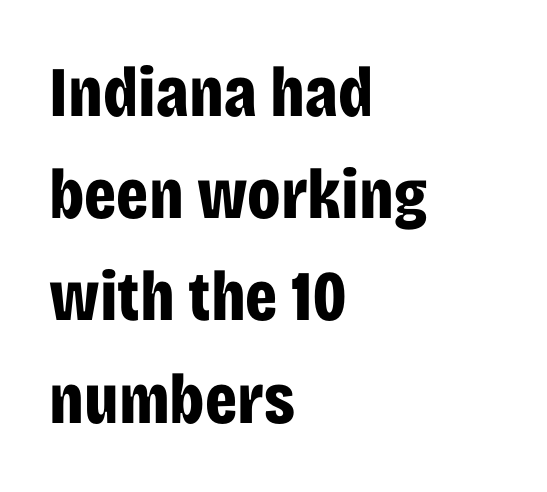
Clear beneath every line of the passage. This sample is left-justified, so line endings fall wherever the words run out. Are there feet on the stems? There aren't — it's a sans. The passage shown is typed in a proportional face where columns would drift. Honestly, the letter spacing is just normal — you wouldn't notice it.
